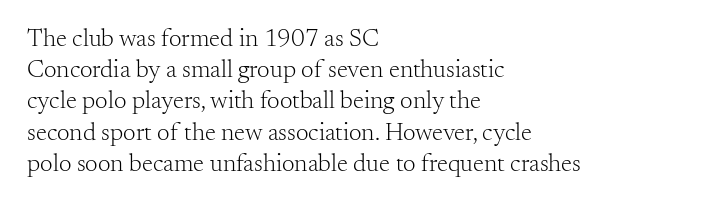
Q: Is the text bold? A: No.
Q: Is the text italic (slanted)? A: No, it is upright.
Q: Is the text underlined? A: No.
Q: How is the paragraph aligned? A: Left-aligned.
Q: Is the spacing between letters normal or unusually wide? A: Normal.
Q: Is the spacing between lines tight, normal or loose? A: Normal.
